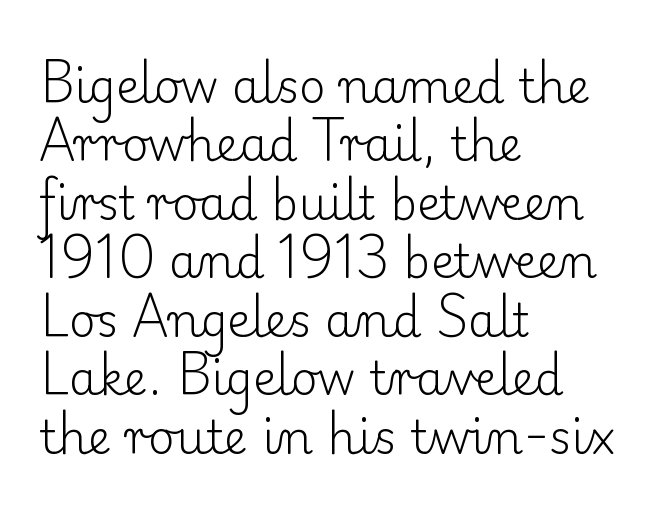
The image shows 46 px light type, upright; set left-aligned, normal line spacing (1.27x), normal letter spacing, not underlined; low stroke contrast and a small x-height.
